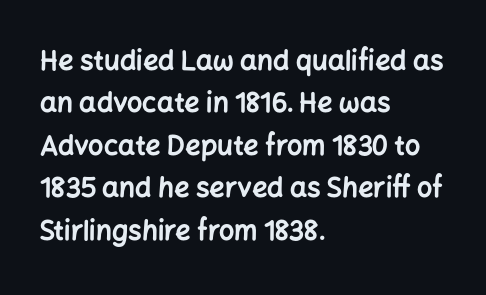
The image shows 27 px bold type, upright; set left-aligned, normal line spacing (1.57x), normal letter spacing, not underlined.
